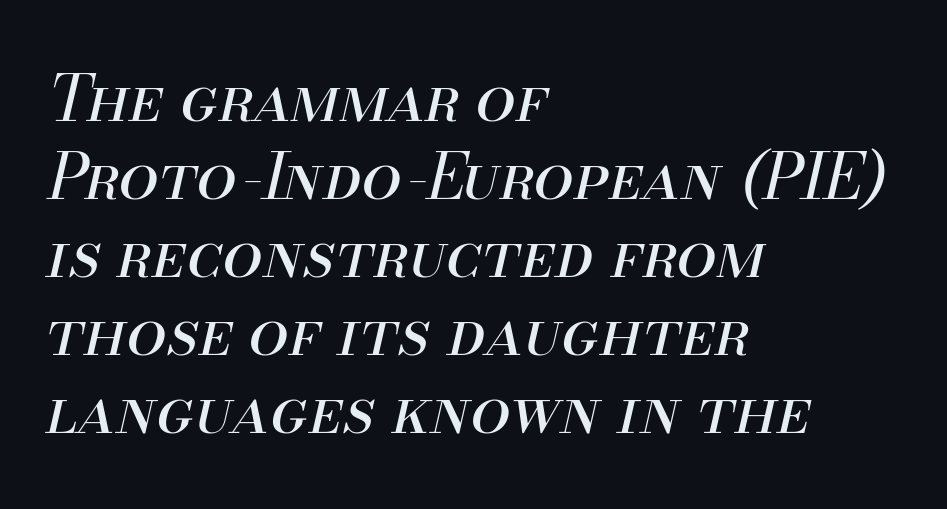
On a weight scale, this lands at 450 or below. Think of a printed novel: that variable character pitch is what you see here. The passage shown is not underscored anywhere. There's an unmistakable incline to the writing here. Line beginnings align vertically; line endings do not.
